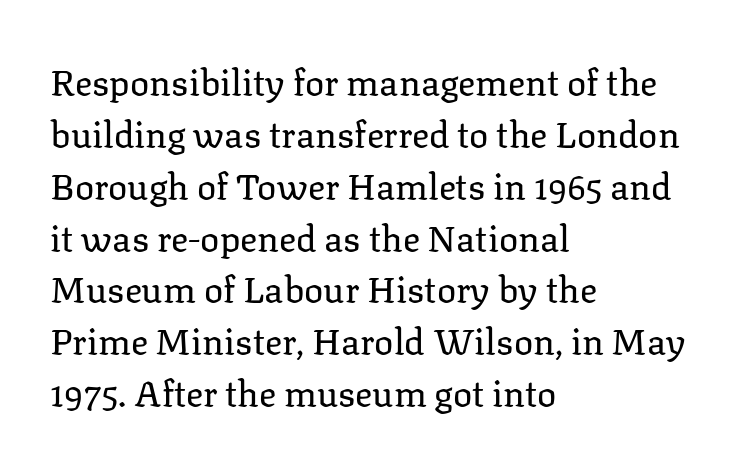
Q: Is the text bold? A: No.
Q: Is the text italic (slanted)? A: No, it is upright.
Q: Is the typeface a serif or a sans-serif typeface? A: Serif.
Q: Is the text underlined? A: No.
Q: How is the paragraph aligned? A: Left-aligned.
Q: Is the spacing between letters normal or unusually wide? A: Normal.
Q: Is the spacing between lines tight, normal or loose? A: Normal.
Q: Width (condensed, normal, or wide)? A: Normal.
Q: Stroke contrast? A: Low.
Q: x-height? A: Medium.
Q: Monospaced? A: No.
